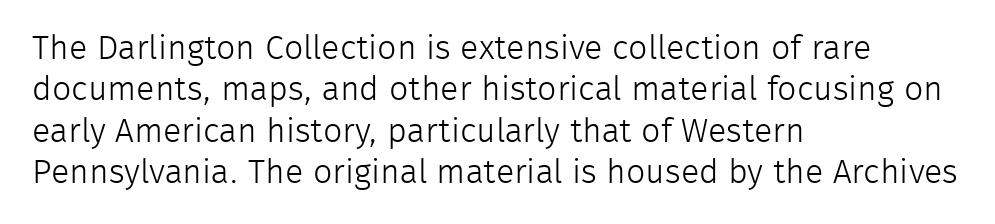
{"serif": "no", "italic": "no", "bold": "no", "weight": "light", "width": "normal", "stroke_contrast": "low", "x_height": "medium", "monospaced": "no", "underline": "no", "align": "left", "line_spacing_ratio": 1.22, "letter_spacing": "normal", "letter_spacing_em": 0.0, "glyph_px": 34}
